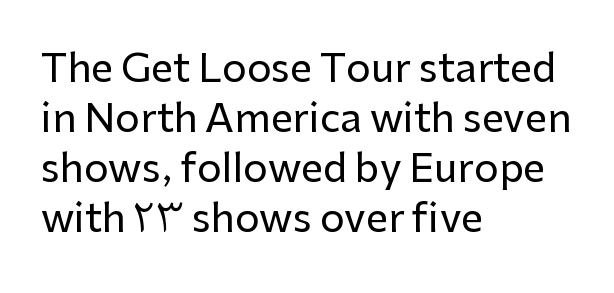
{"serif": "no", "italic": "no", "width": "normal", "stroke_contrast": "low", "x_height": "medium", "monospaced": "no", "underline": "no", "align": "left", "line_spacing": "normal", "line_spacing_ratio": 1.28, "letter_spacing": "normal", "letter_spacing_em": 0.0, "glyph_px": 39}
